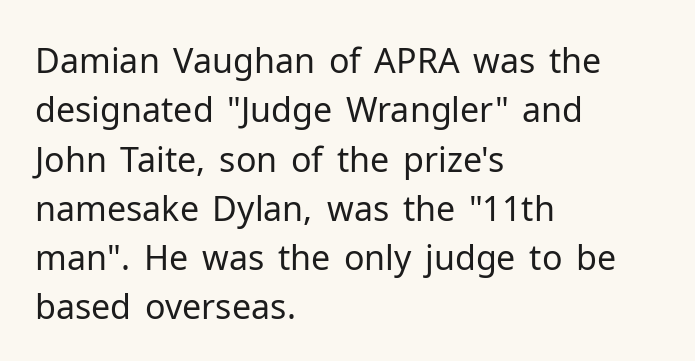
{"serif": "no", "italic": "no", "bold": "no", "weight": "regular", "width": "normal", "stroke_contrast": "low", "x_height": "medium", "monospaced": "no", "underline": "no", "align": "left", "line_spacing": "normal", "line_spacing_ratio": 1.45, "letter_spacing": "normal", "letter_spacing_em": 0.0, "glyph_px": 34}
